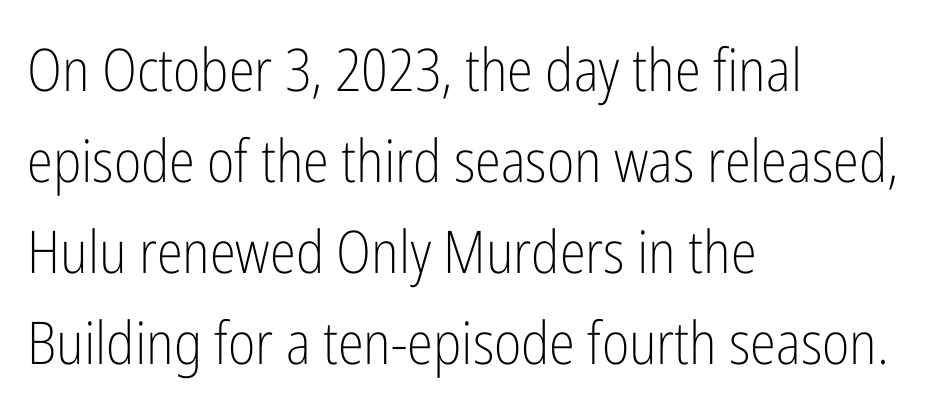
Stems here are at most as thick as an everyday book face. The lines sit at an ordinary, default distance from one another. Tracking here is standard; glyphs follow each other at the usual distance. Vertical strokes here are truly vertical. This rendering features lettering with no underline. Short and long lines alike share a common starting point at left.
